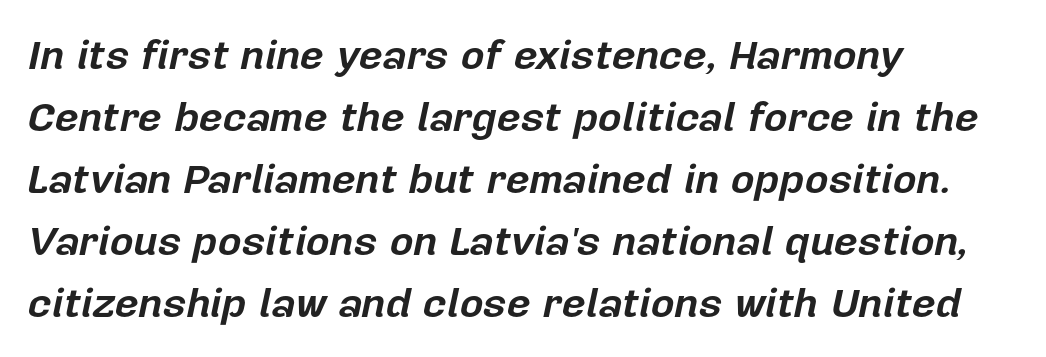
Which margin do the lines hug? The left one — the right edge is uneven. Slanted lettering throughout. The space between consecutive lines is moderate. Look at the tracking — it's just the regular setting, nothing added. The passage shown is not underscored anywhere. Chunky letters — that's bold for sure.
